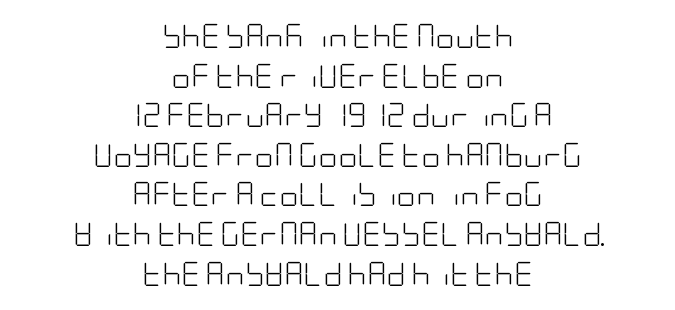
Leading: standard. The area under the type is left untouched. The face looks like a standard text weight, possibly lighter. Do the letters lean? They stand straight. Caption: multi-line text, centered on the measure. Default kerning and tracking; the words read as compact shapes.
